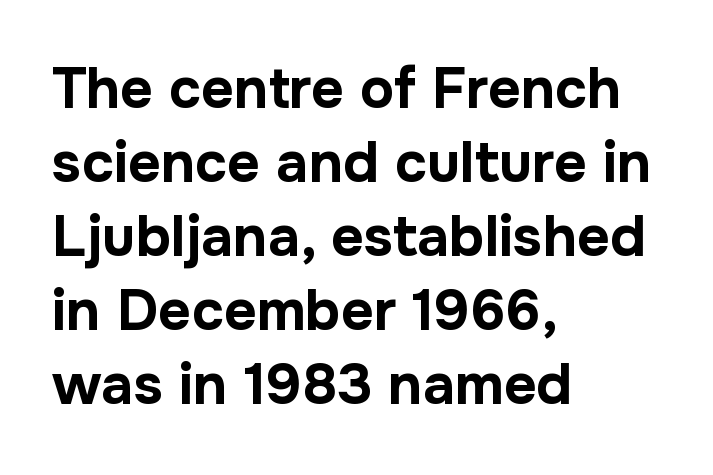
{"serif": "no", "italic": "no", "bold": "yes", "weight": "bold", "width": "normal", "stroke_contrast": "low", "x_height": "medium", "monospaced": "no", "underline": "no", "align": "left", "line_spacing": "normal", "line_spacing_ratio": 1.3, "letter_spacing": "normal", "letter_spacing_em": 0.0, "glyph_px": 57}
